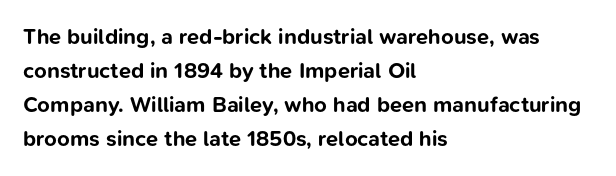
Q: Is the text bold? A: Yes.
Q: Is the text italic (slanted)? A: No, it is upright.
Q: Is the text underlined? A: No.
Q: How is the paragraph aligned? A: Left-aligned.
Q: Is the spacing between letters normal or unusually wide? A: Normal.
Q: Is the spacing between lines tight, normal or loose? A: Normal.
